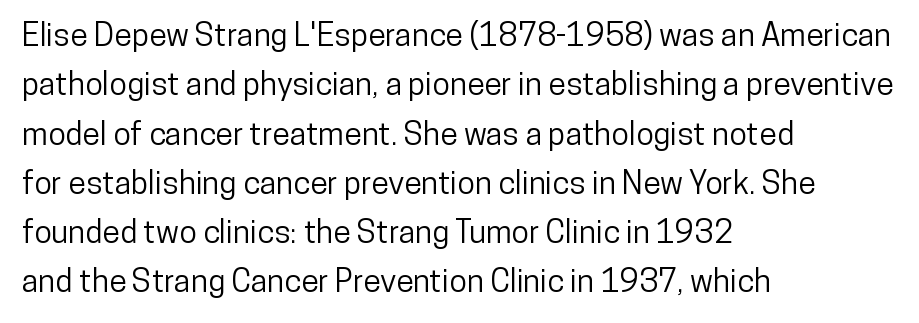
Line beginnings align vertically; line endings do not. The gaps between neighbouring characters are ordinary and unremarkable. The typography opts for an upright posture over an oblique one. The lines sit at an ordinary, default distance from one another.
